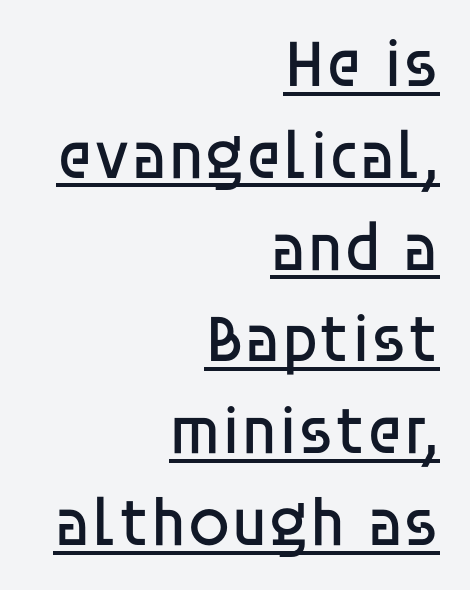
Q: Is the text bold? A: No.
Q: Is the text italic (slanted)? A: No, it is upright.
Q: Is the typeface a serif or a sans-serif typeface? A: Sans-serif.
Q: Is the text underlined? A: Yes.
Q: How is the paragraph aligned? A: Right-aligned.
Q: Is the spacing between letters normal or unusually wide? A: Normal.
Q: Is the spacing between lines tight, normal or loose? A: Normal.
Q: Width (condensed, normal, or wide)? A: Normal.
Q: Stroke contrast? A: Low.
Q: x-height? A: Large.
Q: Monospaced? A: No.
